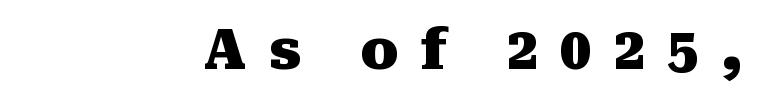
{"serif": "yes", "italic": "no", "bold": "yes", "weight": "heavy", "width": "normal", "stroke_contrast": "medium", "x_height": "medium", "monospaced": "no", "underline": "no", "align": "right", "letter_spacing": "wide", "letter_spacing_em": 0.41, "glyph_px": 55}
